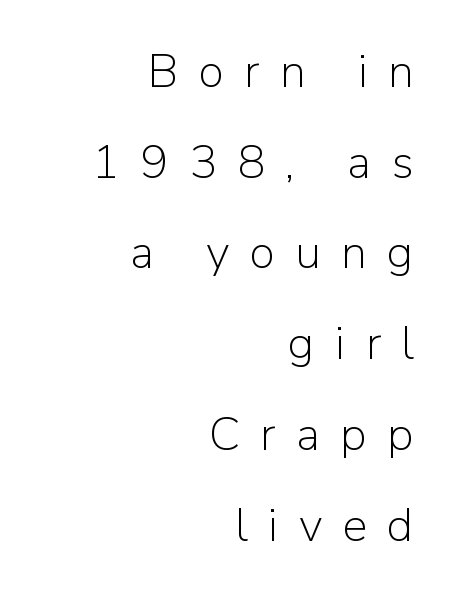
Q: Is the text bold? A: No.
Q: Is the text italic (slanted)? A: No, it is upright.
Q: Is the typeface a serif or a sans-serif typeface? A: Sans-serif.
Q: Is the text underlined? A: No.
Q: How is the paragraph aligned? A: Right-aligned.
Q: Is the spacing between letters normal or unusually wide? A: Unusually wide.
Q: Is the spacing between lines tight, normal or loose? A: Loose.
Q: Width (condensed, normal, or wide)? A: Normal.
Q: Stroke contrast? A: Low.
Q: x-height? A: Medium.
Q: Monospaced? A: No.
